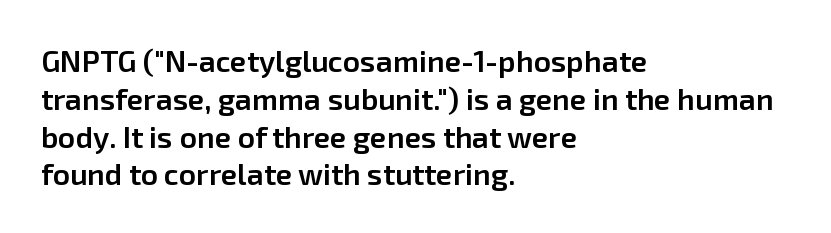
Q: Is the text bold? A: Semi-bold.
Q: Is the text italic (slanted)? A: No, it is upright.
Q: Is the typeface a serif or a sans-serif typeface? A: Sans-serif.
Q: Is the text underlined? A: No.
Q: How is the paragraph aligned? A: Left-aligned.
Q: Is the spacing between letters normal or unusually wide? A: Normal.
Q: Is the spacing between lines tight, normal or loose? A: Normal.
Q: Width (condensed, normal, or wide)? A: Normal.
Q: Stroke contrast? A: Low.
Q: x-height? A: Medium.
Q: Monospaced? A: No.
